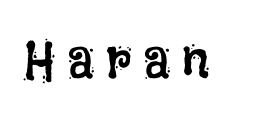
{"italic": "no", "bold": "no", "weight": "regular", "width": "condensed", "stroke_contrast": "low", "x_height": "large", "monospaced": "no", "underline": "no", "letter_spacing": "wide", "letter_spacing_em": 0.21, "glyph_px": 56}
